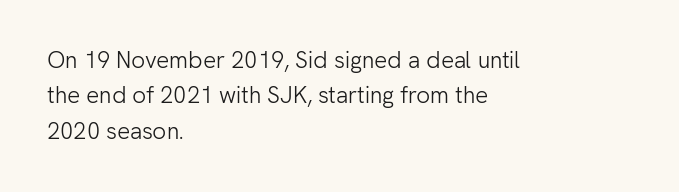
{"italic": "no", "bold": "no", "underline": "no", "align": "left", "line_spacing": "normal", "line_spacing_ratio": 1.54, "letter_spacing": "normal", "letter_spacing_em": 0.0, "glyph_px": 23}
